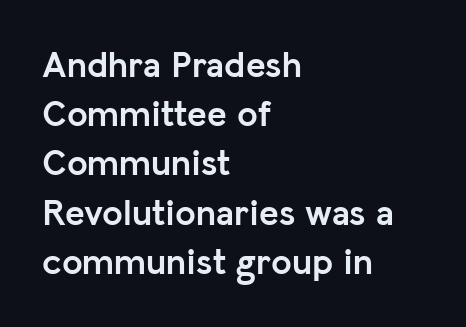
A full-strength bold gives these letters their thick strokes. The rendering uses natural spacing where letterforms have individual widths. The ragged edge is on the right, which tells us the setting is flush left. The space between consecutive lines is moderate. Default kerning and tracking; the words read as compact shapes. Upright lettering throughout.
